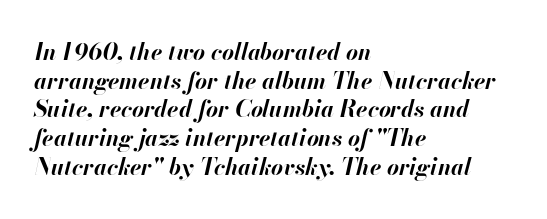
Q: Is the text bold? A: Yes.
Q: Is the text italic (slanted)? A: Yes, it leans right by about 13 degrees.
Q: Is the text underlined? A: No.
Q: How is the paragraph aligned? A: Left-aligned.
Q: Is the spacing between letters normal or unusually wide? A: Normal.
Q: Is the spacing between lines tight, normal or loose? A: Normal.
